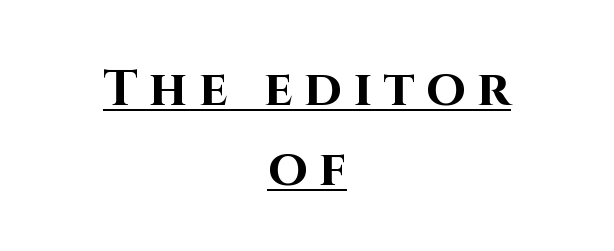
{"serif": "no", "italic": "no", "bold": "yes", "weight": "bold", "width": "normal", "stroke_contrast": "high", "x_height": "large", "monospaced": "no", "underline": "yes", "align": "center", "line_spacing": "normal", "line_spacing_ratio": 1.57, "letter_spacing": "wide", "letter_spacing_em": 0.23, "glyph_px": 51}
